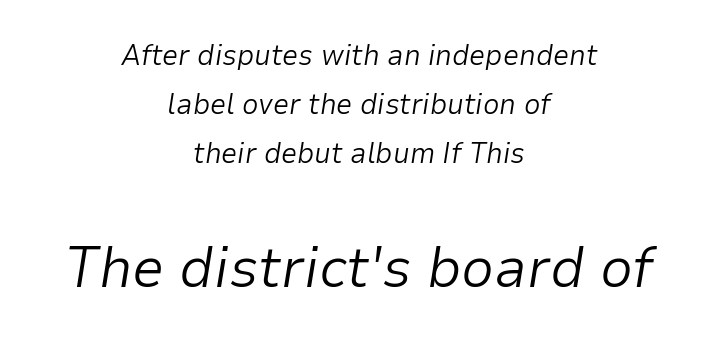
The image shows 58 px light type, italic (leaning right); set centered, normal line spacing (1.69x), normal letter spacing, not underlined; the second (bottom) block is 2.0x larger; low stroke contrast and a medium x-height.
